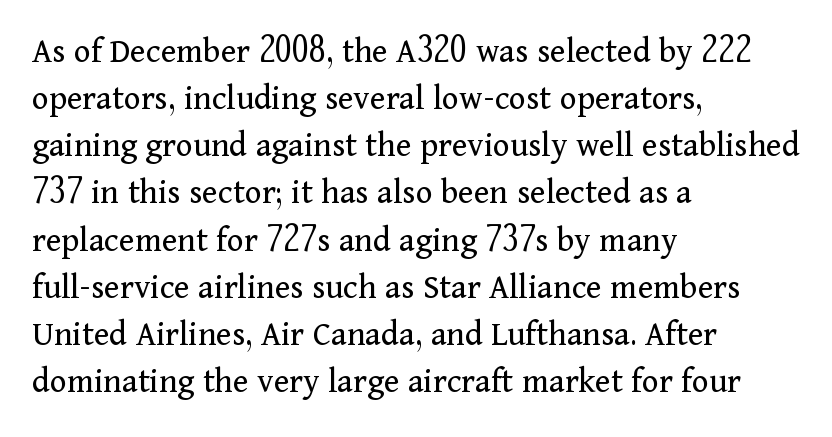
{"serif": "yes", "italic": "no", "bold": "no", "weight": "regular", "width": "normal", "stroke_contrast": "medium", "x_height": "medium", "monospaced": "no", "underline": "no", "align": "left", "line_spacing": "normal", "line_spacing_ratio": 1.31, "letter_spacing": "normal", "letter_spacing_em": 0.0, "glyph_px": 36}
